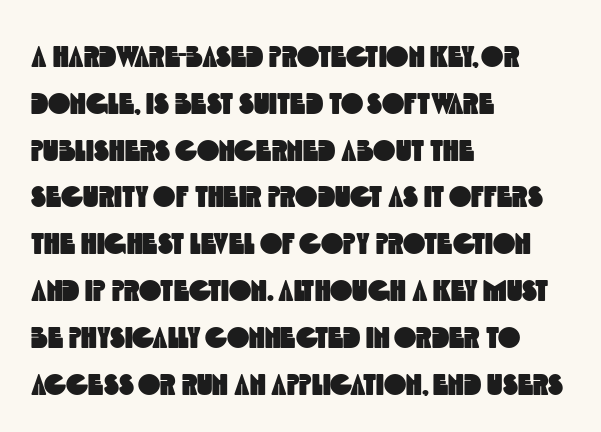
{"serif": "no", "width": "condensed", "x_height": "large", "monospaced": "no", "underline": "no", "align": "left", "line_spacing": "normal", "line_spacing_ratio": 1.56, "letter_spacing": "normal", "letter_spacing_em": 0.0, "glyph_px": 30}
